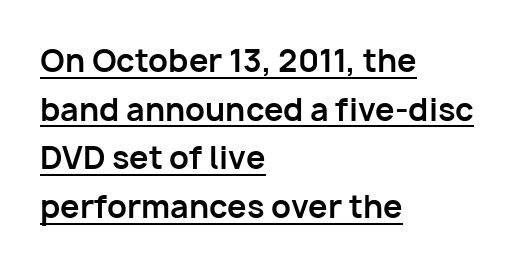
Q: Is the text bold? A: Yes.
Q: Is the text italic (slanted)? A: No, it is upright.
Q: Is the typeface a serif or a sans-serif typeface? A: Sans-serif.
Q: Is the text underlined? A: Yes.
Q: How is the paragraph aligned? A: Left-aligned.
Q: Is the spacing between letters normal or unusually wide? A: Normal.
Q: Is the spacing between lines tight, normal or loose? A: Normal.
Q: Width (condensed, normal, or wide)? A: Normal.
Q: Stroke contrast? A: Low.
Q: x-height? A: Medium.
Q: Monospaced? A: No.
